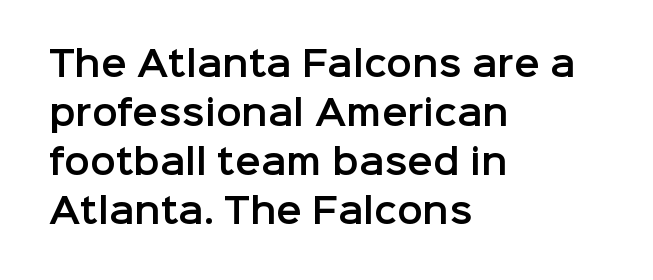
{"serif": "no", "italic": "no", "width": "normal", "stroke_contrast": "low", "x_height": "medium", "monospaced": "no", "underline": "no", "align": "left", "line_spacing": "normal", "line_spacing_ratio": 1.44, "letter_spacing": "normal", "letter_spacing_em": 0.0, "glyph_px": 34}
